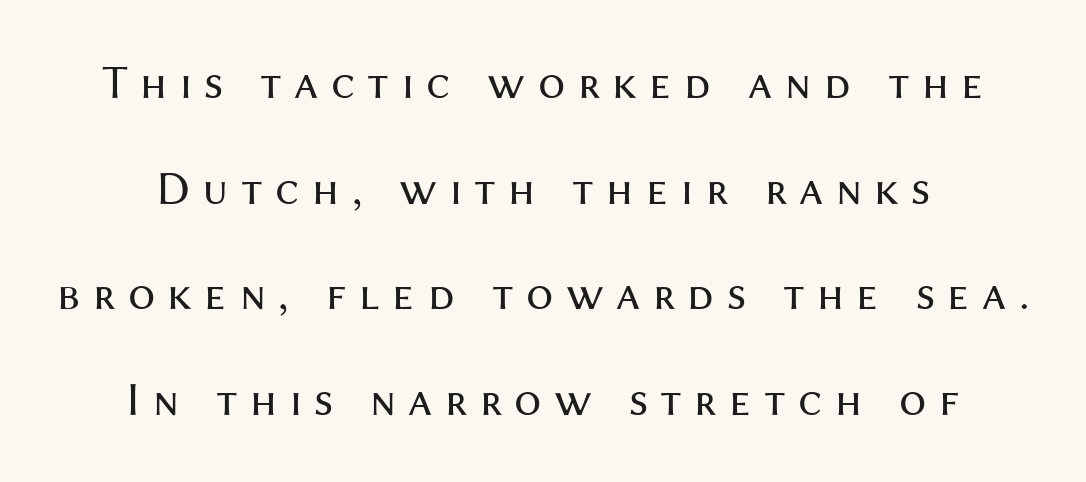
The image shows 48 px regular-weight sans-serif type, upright; set loose line spacing (2.2x), unusually wide letter spacing (+0.26 em), not underlined; medium stroke contrast and a medium x-height.
